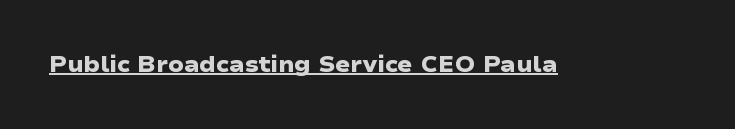
Q: Is the text bold? A: Yes.
Q: Is the text underlined? A: Yes.
Q: Is the spacing between letters normal or unusually wide? A: Normal.
